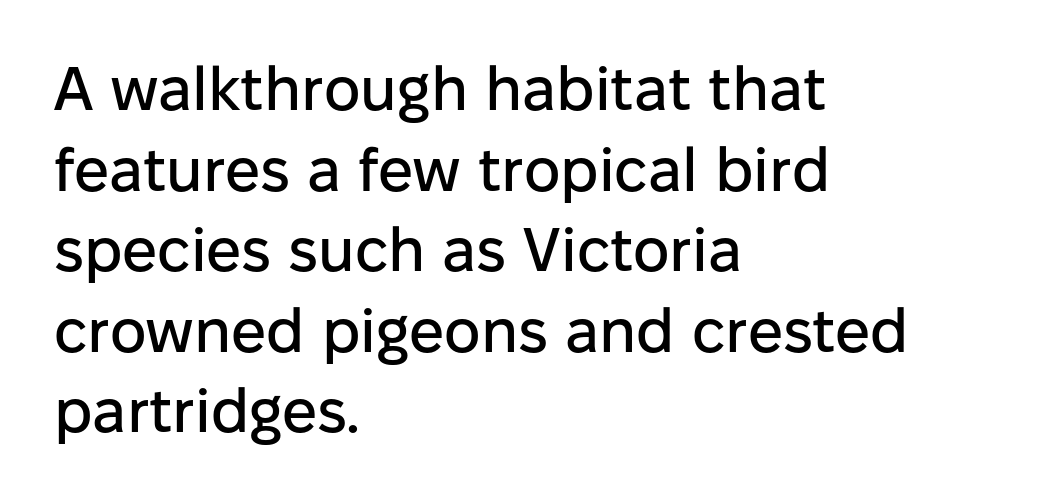
A typesetter would mark this as roman, not italic. The glyphs in this specimen are sans serif. Summary of vertical rhythm: regular, with standard interline spacing. A typesetter would call this proportional, since set widths differ per character.
